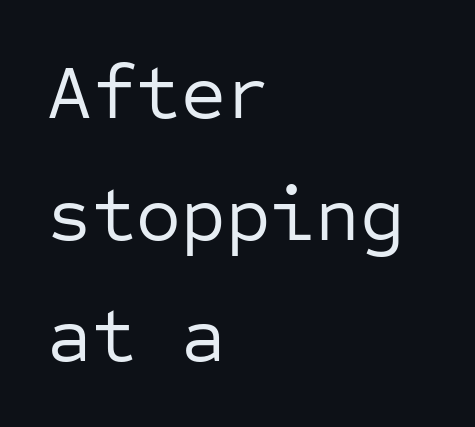
The image shows 77 px regular-weight sans-serif type, upright, monospaced; set left-aligned, normal line spacing (1.58x), normal letter spacing, not underlined; low stroke contrast and a medium x-height.
